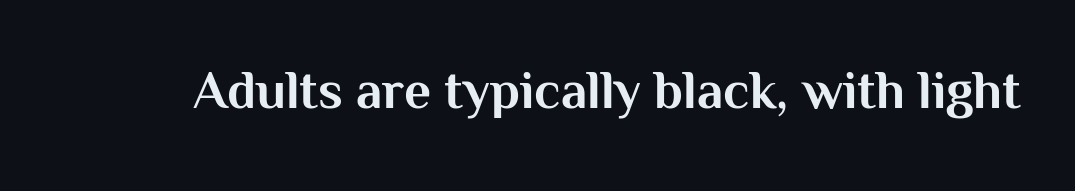
Q: Is the text bold? A: Yes.
Q: Is the text italic (slanted)? A: No, it is upright.
Q: Is the typeface a serif or a sans-serif typeface? A: Sans-serif.
Q: Is the text underlined? A: No.
Q: Is the spacing between letters normal or unusually wide? A: Normal.
Q: Width (condensed, normal, or wide)? A: Normal.
Q: Stroke contrast? A: Medium.
Q: x-height? A: Medium.
Q: Monospaced? A: No.
